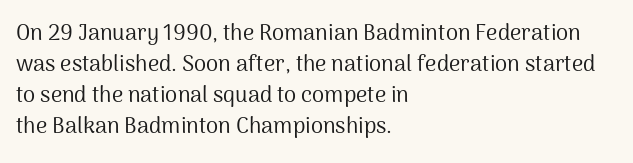
The image shows 22 px text type, upright; set left-aligned, normal line spacing (1.41x), normal letter spacing, not underlined.
